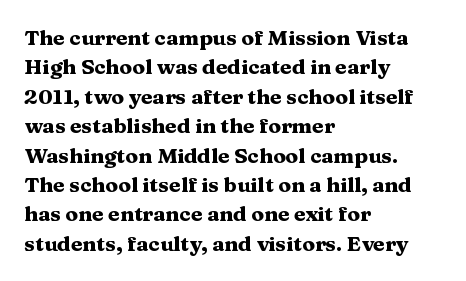
The image shows 21 px bold type, upright; set left-aligned, normal line spacing (1.4x), normal letter spacing, not underlined.
